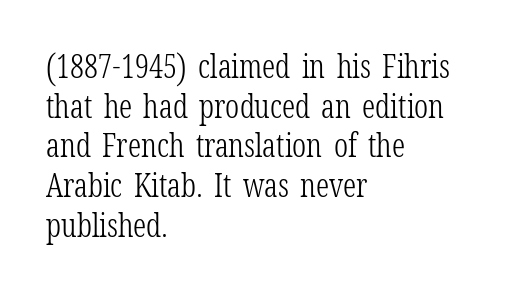
Q: Is the text bold? A: No.
Q: Is the text italic (slanted)? A: No, it is upright.
Q: Is the typeface a serif or a sans-serif typeface? A: Serif.
Q: Is the text underlined? A: No.
Q: How is the paragraph aligned? A: Left-aligned.
Q: Is the spacing between letters normal or unusually wide? A: Normal.
Q: Width (condensed, normal, or wide)? A: Condensed.
Q: Stroke contrast? A: Low.
Q: x-height? A: Medium.
Q: Monospaced? A: No.
